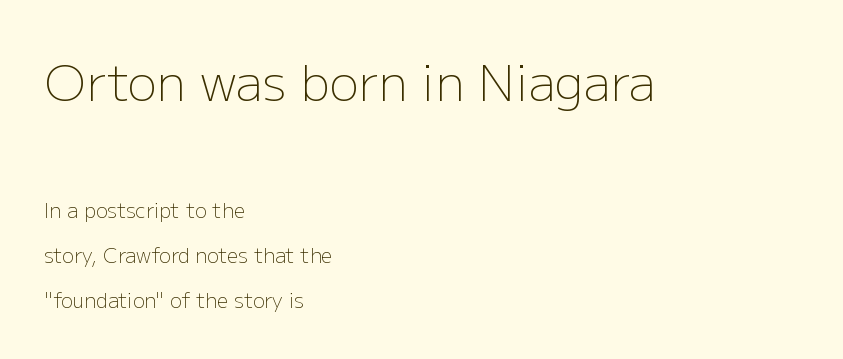
The designer went with a sans here, leaving each stem footless. These lines are set flush left with a ragged right edge. The passage shown is not bold in any degree. Upright lettering throughout. Do the characters align in a grid? No, the font is proportional. Honestly, the letter spacing is just normal — you wouldn't notice it.
